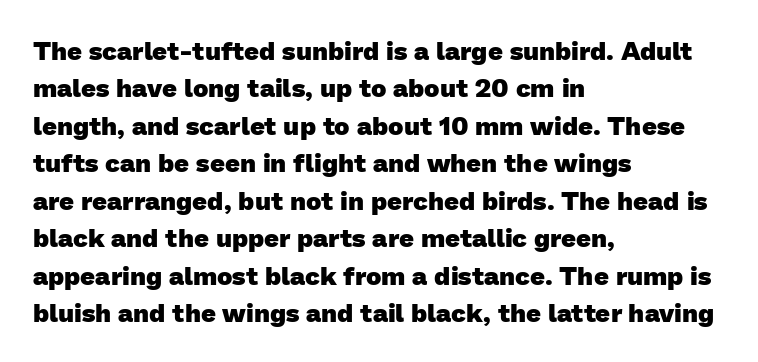
Q: Is the text bold? A: Yes.
Q: Is the text underlined? A: No.
Q: How is the paragraph aligned? A: Left-aligned.
Q: Is the spacing between letters normal or unusually wide? A: Normal.
Q: Is the spacing between lines tight, normal or loose? A: Normal.
